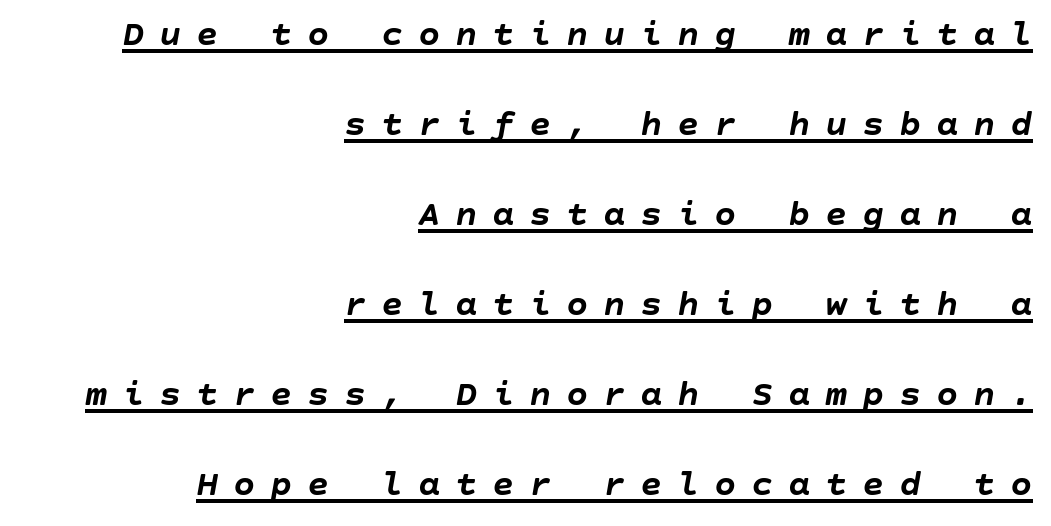
Students, this is bold: see how much ink each stroke carries. This sample carries an underscore along the baseline area. Tracking value appears strongly positive — letters spread wide. This block would shrink considerably if given ordinary leading; it's expanded now. The passage shown leans; its letterforms are oblique. Where is the straight margin? On the right.
